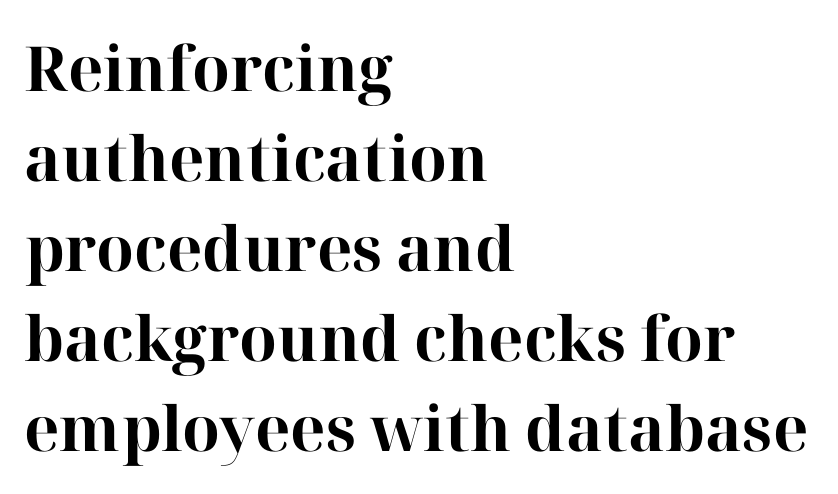
Q: Is the text bold? A: Yes.
Q: Is the text italic (slanted)? A: No, it is upright.
Q: Is the typeface a serif or a sans-serif typeface? A: Serif.
Q: Is the text underlined? A: No.
Q: How is the paragraph aligned? A: Left-aligned.
Q: Is the spacing between letters normal or unusually wide? A: Normal.
Q: Is the spacing between lines tight, normal or loose? A: Normal.
Q: Width (condensed, normal, or wide)? A: Normal.
Q: Stroke contrast? A: High.
Q: x-height? A: Medium.
Q: Monospaced? A: No.
